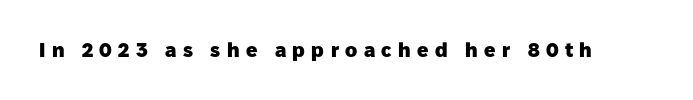
The tracking jumps out immediately: characters are airy and widely separated. No italicization has been applied; the sample stays upright. Does the weight exceed regular? Yes, all the way to bold. The space beneath each line is pristine and unruled.
